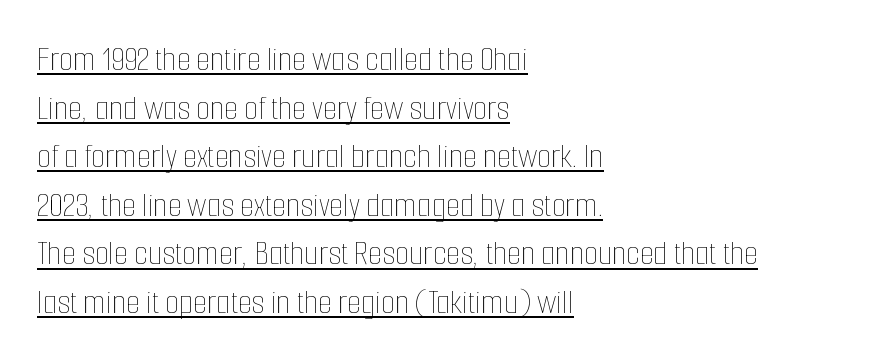
{"italic": "no", "bold": "no", "weight": "thin", "width": "condensed", "stroke_contrast": "low", "x_height": "medium", "monospaced": "no", "underline": "yes", "align": "left", "line_spacing": "normal", "line_spacing_ratio": 1.35, "letter_spacing": "normal", "letter_spacing_em": 0.0, "glyph_px": 36}
